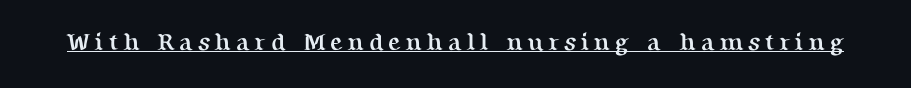
Q: Is the text bold? A: Yes.
Q: Is the text italic (slanted)? A: No, it is upright.
Q: Is the text underlined? A: Yes.
Q: Is the spacing between letters normal or unusually wide? A: Unusually wide.
